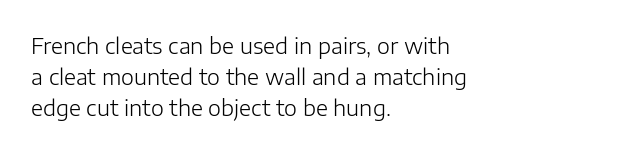
{"italic": "no", "bold": "no", "underline": "no", "align": "left", "line_spacing": "normal", "line_spacing_ratio": 1.4, "letter_spacing": "normal", "letter_spacing_em": 0.0, "glyph_px": 22}
